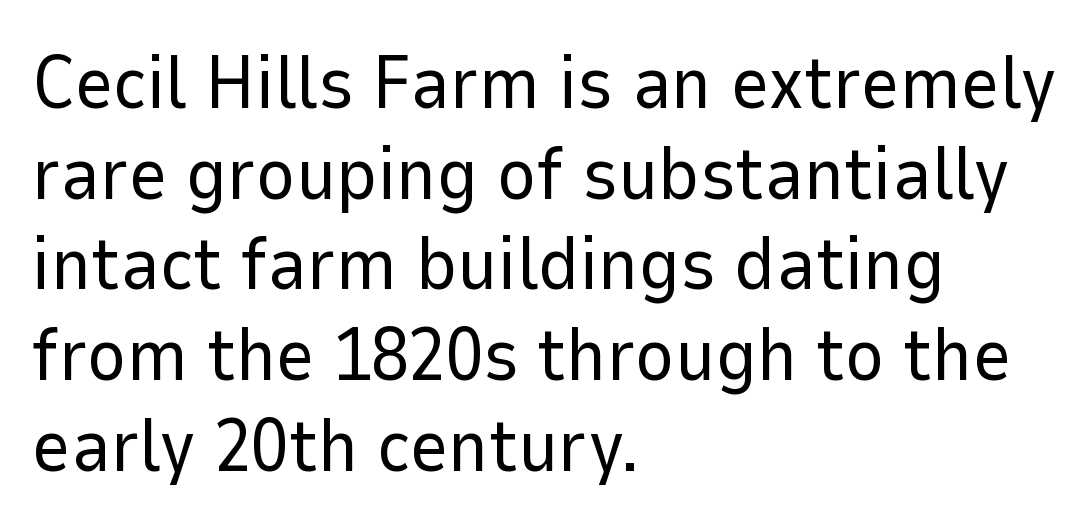
The typesetting does not lean heavy: it is not bold. The rendering uses natural spacing where letterforms have individual widths. Does the copy run flush right? No — it runs flush left. This is the regular roman posture of the typeface. Tracking value appears to be zero — textbook default spacing.
